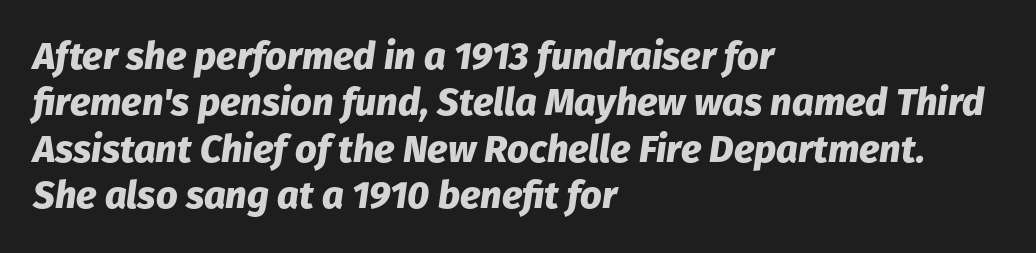
The lines are quadded left. Underlining? Definitely not there. There's an unmistakable incline to the writing here. The letters are bold, with thick, heavy strokes. You could call the tracking neutral — neither tight nor loose.
